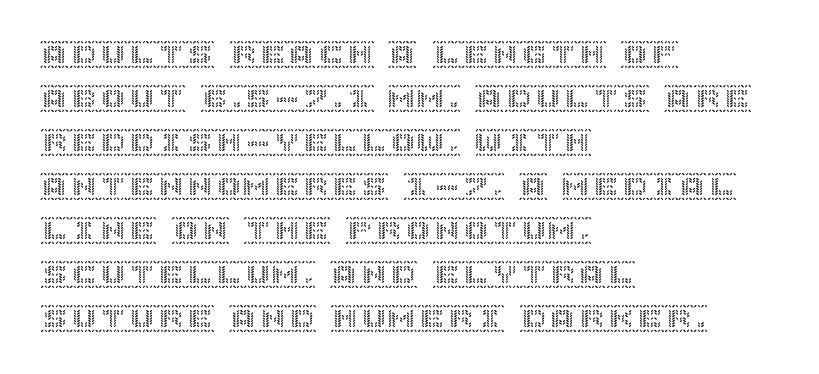
Q: Is the text italic (slanted)? A: No, it is upright.
Q: Is the text underlined? A: No.
Q: How is the paragraph aligned? A: Left-aligned.
Q: Is the spacing between letters normal or unusually wide? A: Normal.
Q: Is the spacing between lines tight, normal or loose? A: Normal.
Q: Width (condensed, normal, or wide)? A: Normal.
Q: x-height? A: Large.
